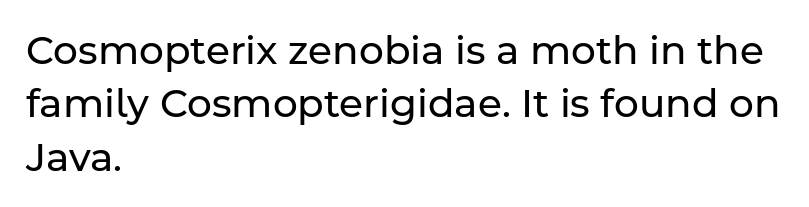
The image shows 39 px regular-weight sans-serif type, upright; set left-aligned, normal line spacing (1.37x), normal letter spacing, not underlined; low stroke contrast and a medium x-height.
